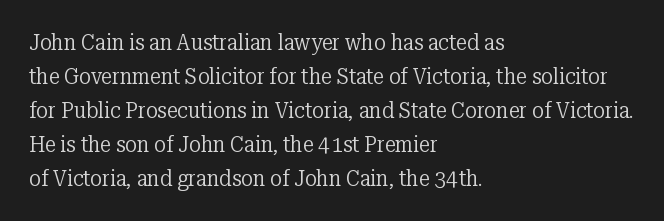
Q: Is the text bold? A: No.
Q: Is the text italic (slanted)? A: No, it is upright.
Q: Is the text underlined? A: No.
Q: How is the paragraph aligned? A: Left-aligned.
Q: Is the spacing between letters normal or unusually wide? A: Normal.
Q: Is the spacing between lines tight, normal or loose? A: Normal.
